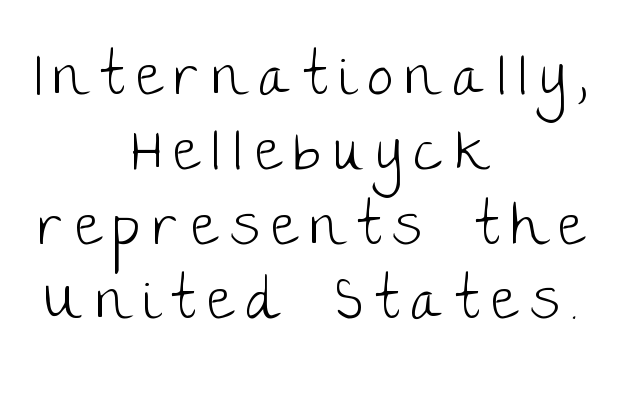
{"serif": "no", "italic": "no", "bold": "no", "weight": "light", "width": "normal", "stroke_contrast": "low", "x_height": "large", "monospaced": "no", "underline": "no", "align": "center", "line_spacing": "normal", "line_spacing_ratio": 1.29, "letter_spacing": "wide", "letter_spacing_em": 0.22, "glyph_px": 58}
